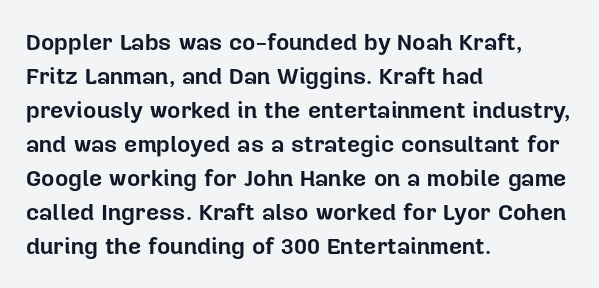
The strip under each line holds only bare page. How are the letters spaced? Ordinarily, with no added tracking. Line spacing here is normal. This rendering uses left alignment, leaving the right contour irregular. When letters stand straight like this, we call the style roman or upright. The rendering uses a bold face; every stroke is thick and dark.
